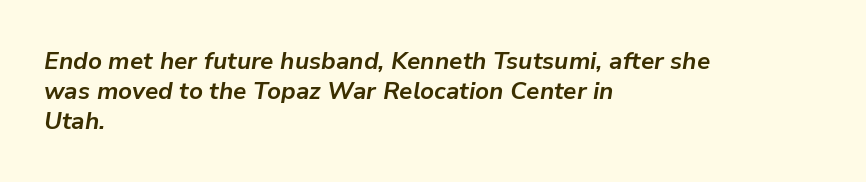
Each word holds together tightly as a unit, with standard inter-letter gaps. You can tell it's italic because the verticals aren't actually vertical. Quick note: underline off. A classic flush-left, rag-right setting is used for this passage. The typesetting leans heavy: a genuine bold.
